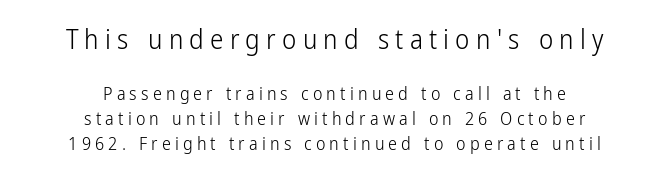
{"italic": "no", "bold": "no", "underline": "no", "align": "center", "line_spacing": "normal", "line_spacing_ratio": 1.41, "letter_spacing": "wide", "letter_spacing_em": 0.23, "larger_block": "first", "size_ratio": 1.5, "glyph_px": 27}
